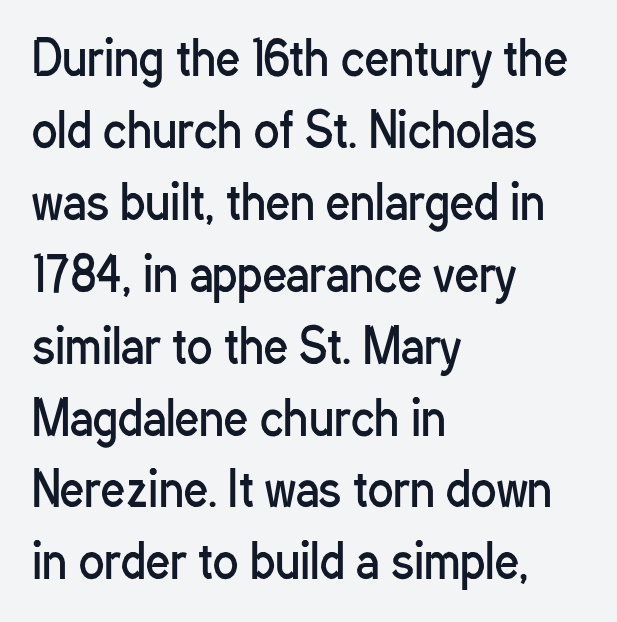
Vertical spacing — default. Is the letter spacing exaggerated? No — it looks like the ordinary default. Type style note: lacks serifs. Characters remain perfectly vertical along every line.
